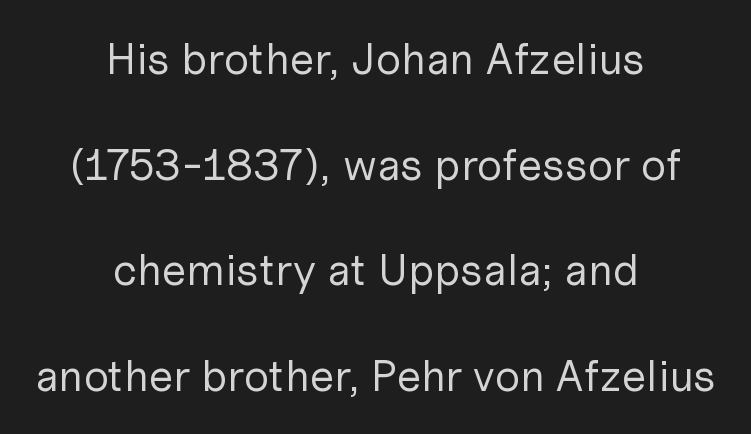
Does the copy run flush right? No — it is centered line by line. You could call the tracking neutral — neither tight nor loose. Look at the bottom of the vertical strokes: they stop flat, with no serifs. The weight tops out at a normal text grade. Italic: no, the glyphs are upright roman.
